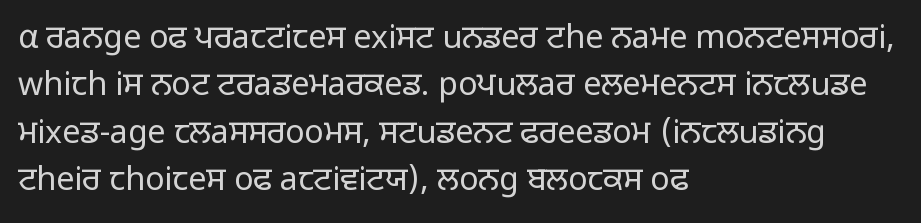
{"serif": "no", "italic": "no", "bold": "no", "weight": "regular", "width": "normal", "stroke_contrast": "low", "x_height": "medium", "monospaced": "no", "underline": "no", "align": "left", "line_spacing": "normal", "line_spacing_ratio": 1.48, "letter_spacing": "normal", "letter_spacing_em": 0.0, "glyph_px": 32}
